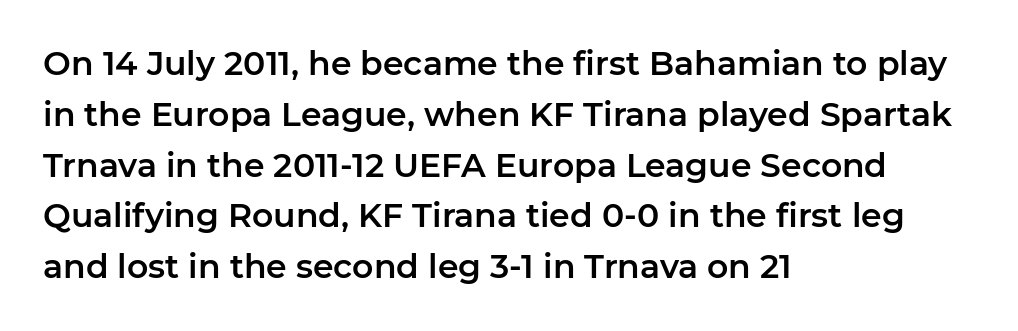
Q: Is the text italic (slanted)? A: No, it is upright.
Q: Is the typeface a serif or a sans-serif typeface? A: Sans-serif.
Q: Is the text underlined? A: No.
Q: How is the paragraph aligned? A: Left-aligned.
Q: Is the spacing between letters normal or unusually wide? A: Normal.
Q: Is the spacing between lines tight, normal or loose? A: Normal.
Q: Width (condensed, normal, or wide)? A: Normal.
Q: Stroke contrast? A: Low.
Q: x-height? A: Medium.
Q: Monospaced? A: No.
